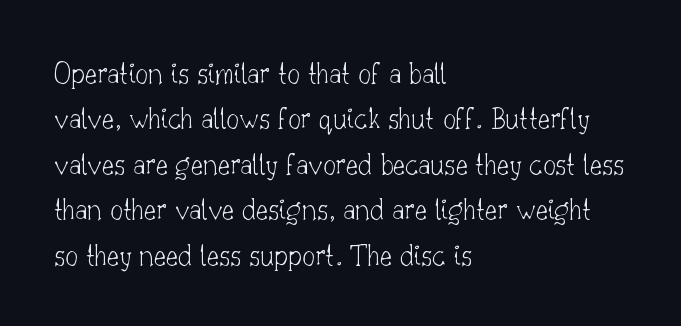
Ink coverage per letter is moderate at most. Caption: multi-line text, flush left, ragged right. When letters stand straight like this, we call the style roman or upright. Each letter keeps its own natural width here, so spacing adapts to shape.
